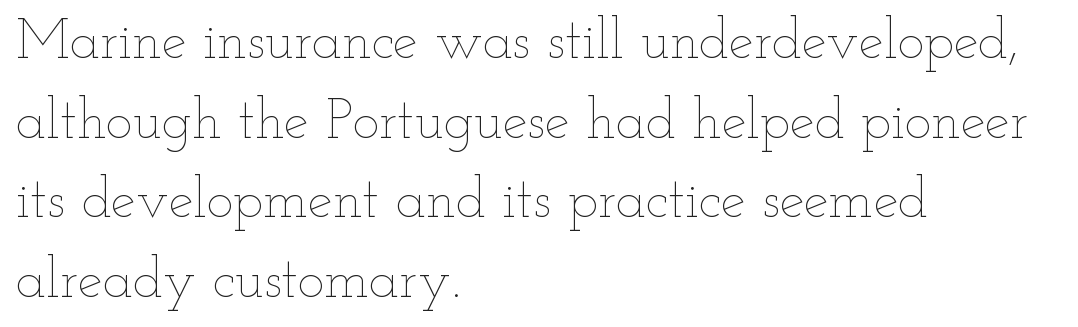
Do the letters lean? They stand straight. The space directly below the letters is spotless. Spacing verdict: proportional, widths tailored to each character. The face looks like a standard text weight, possibly lighter. A normal amount of white space separates one row of letters from the next. The gaps between neighbouring characters are ordinary and unremarkable.
